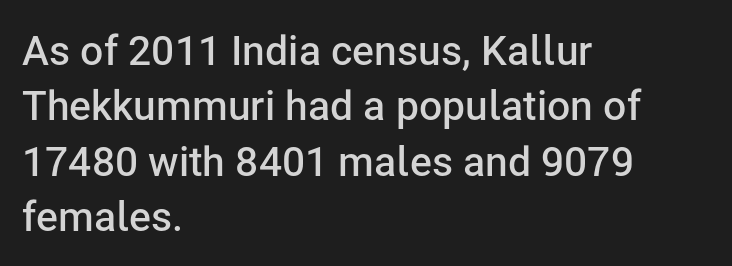
If you drew a ruler down the left edge, every line would touch it. Standard letterfit; no display-style spreading of the glyphs. The lettering holds an erect, upright posture throughout. In terms of letterform style, serifs are entirely absent. A typesetter would call this proportional, since set widths differ per character. Glance below the letters and you will spot only blank space.
